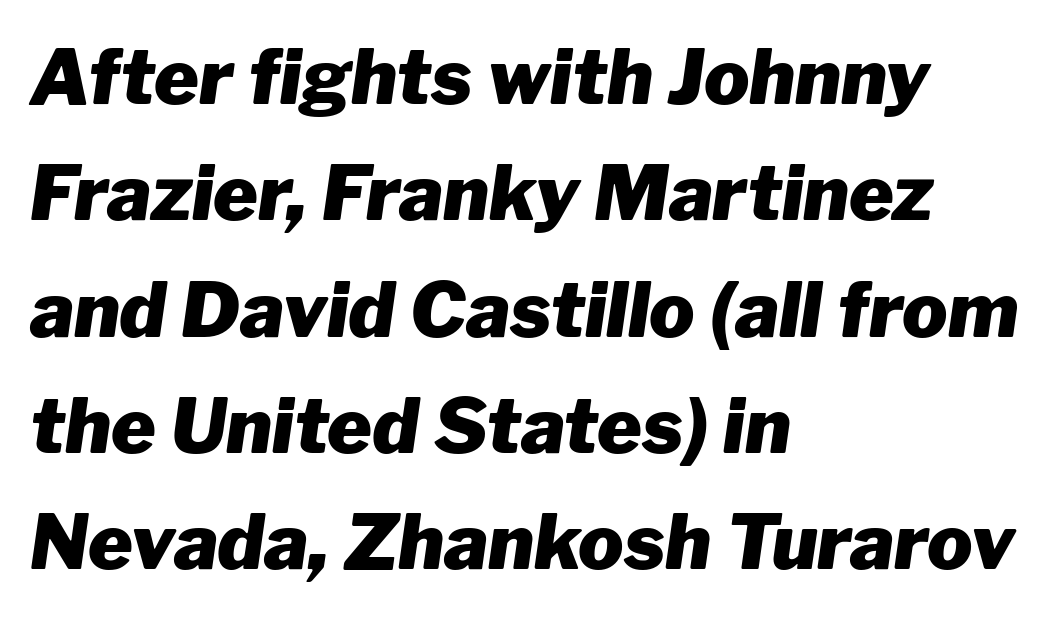
{"italic": "yes", "lean": "right", "slant_degrees": 8, "bold": "yes", "weight": "heavy", "width": "normal", "stroke_contrast": "low", "x_height": "medium", "monospaced": "no", "underline": "no", "align": "left", "line_spacing": "normal", "line_spacing_ratio": 1.53, "letter_spacing": "normal", "letter_spacing_em": 0.0, "glyph_px": 76}
